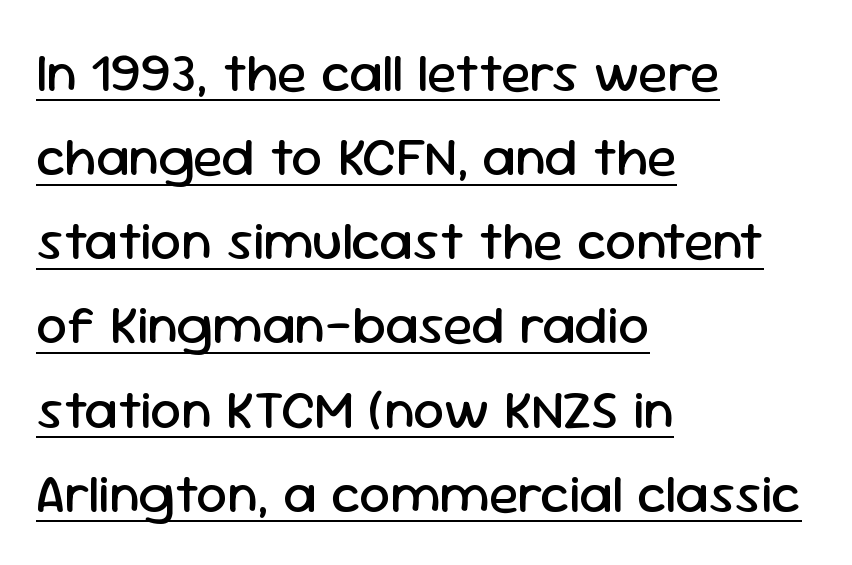
The image shows 55 px regular-weight sans-serif type, upright; set left-aligned, normal line spacing (1.53x), normal letter spacing, underlined; low stroke contrast and a medium x-height.
